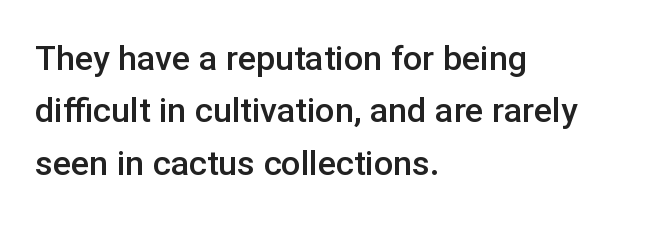
Tracking value appears to be zero — textbook default spacing. Descenders are the only things crossing below the line. Horizontally, the lines are justified to the leading edge only. The rows are spaced the way most documents space them. Moderately thickened strokes mark this as semibold type. This sample uses a sans-serif face.
